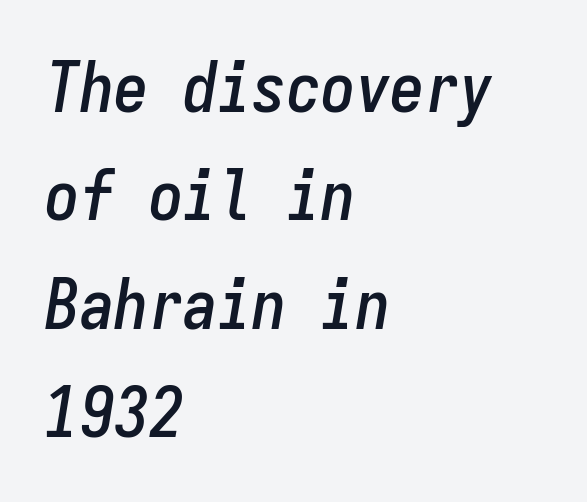
Q: Is the text italic (slanted)? A: Yes, it leans right by about 9 degrees.
Q: Is the text underlined? A: No.
Q: How is the paragraph aligned? A: Left-aligned.
Q: Is the spacing between letters normal or unusually wide? A: Normal.
Q: Is the spacing between lines tight, normal or loose? A: Normal.
Q: Width (condensed, normal, or wide)? A: Condensed.
Q: Stroke contrast? A: Low.
Q: x-height? A: Medium.
Q: Monospaced? A: Yes.
